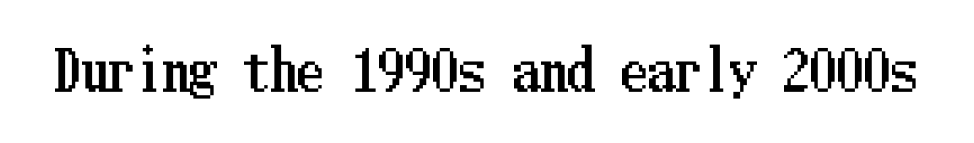
Q: Is the text italic (slanted)? A: No, it is upright.
Q: Is the text underlined? A: No.
Q: Is the spacing between letters normal or unusually wide? A: Normal.
Q: Width (condensed, normal, or wide)? A: Condensed.
Q: Stroke contrast? A: Low.
Q: x-height? A: Medium.
